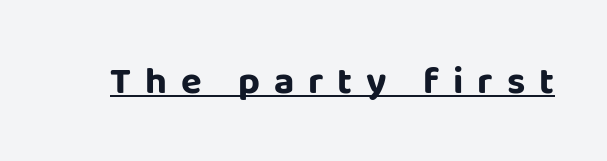
Varying glyph widths throughout — classic text-font behaviour. The words here are underlined. Style check: upright. Short note: letters widely spaced. Chunky letters — that's bold for sure.
